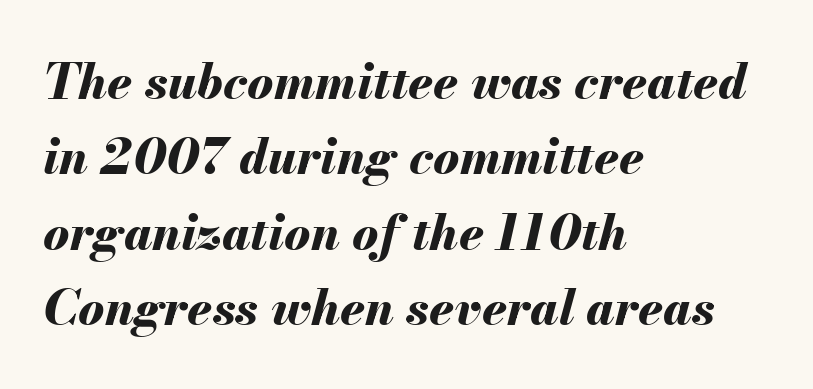
The strokes are fattened all the way to bold. Baseline-to-baseline distance is the conventional proportion of letter height. There's an unmistakable incline to the writing here. Note the varied advance widths — an 'i' is clearly narrower than an 'm'. A bare baseline throughout the passage. Nobody touched the tracking dial on this one.
